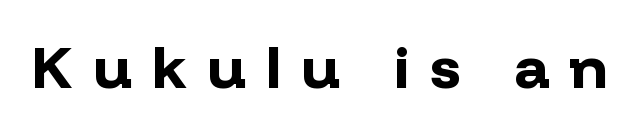
Examine the stroke ends and you'll find no serifs. What weight is shown? A full bold with thick strokes. Plain, unruled lines of type. Glyph-to-glyph distance is far greater than everyday printed text. Posture: straight, roman, zero tilt. A typesetter would call this proportional, since set widths differ per character.
